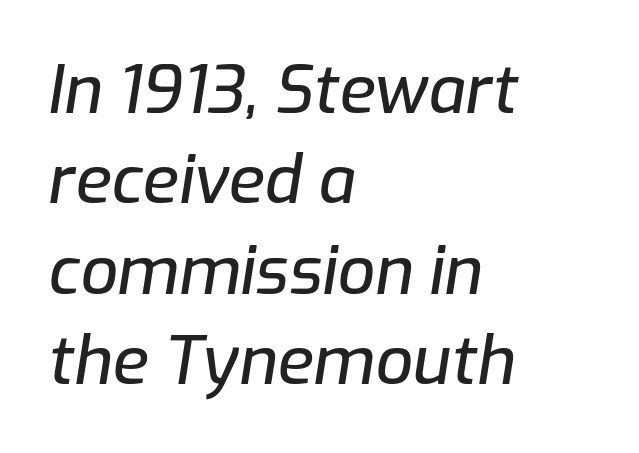
{"italic": "yes", "lean": "right", "slant_degrees": 9, "width": "normal", "stroke_contrast": "low", "x_height": "medium", "monospaced": "no", "underline": "no", "align": "left", "line_spacing": "normal", "line_spacing_ratio": 1.37, "letter_spacing": "normal", "letter_spacing_em": 0.0, "glyph_px": 66}
